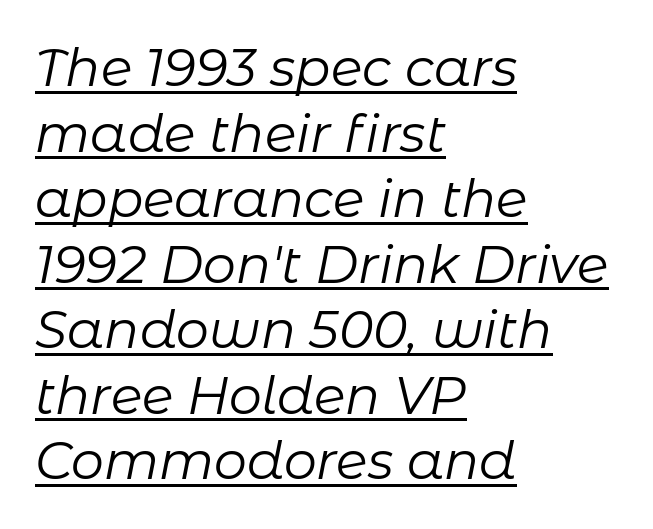
Each letter keeps its own natural width here, so spacing adapts to shape. A classic flush-left, rag-right setting is used for this passage. The rows are spaced the way most documents space them. Standard letterfit; no display-style spreading of the glyphs.
